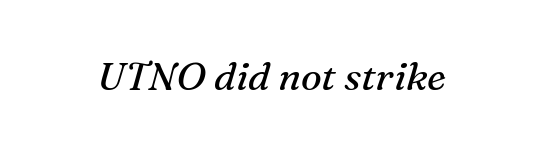
{"serif": "yes", "italic": "yes", "lean": "right", "slant_degrees": 16, "bold": "no", "weight": "regular", "width": "normal", "stroke_contrast": "medium", "x_height": "medium", "monospaced": "no", "underline": "no", "letter_spacing": "normal", "letter_spacing_em": 0.0, "glyph_px": 39}
